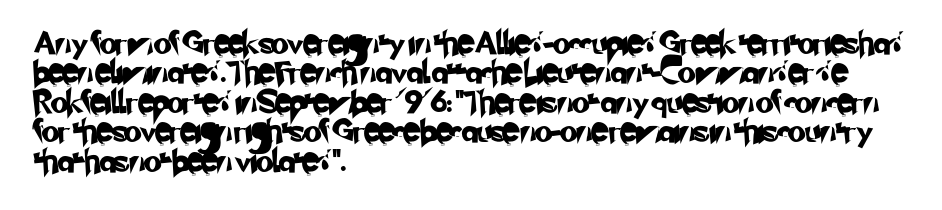
Q: Is the text underlined? A: No.
Q: How is the paragraph aligned? A: Left-aligned.
Q: Is the spacing between letters normal or unusually wide? A: Normal.
Q: Is the spacing between lines tight, normal or loose? A: Normal.
